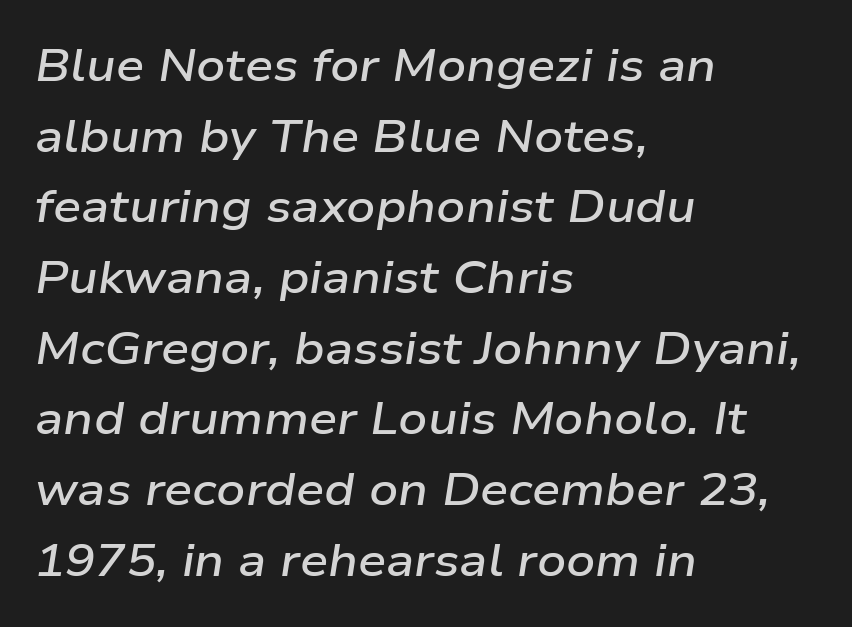
Q: Is the text bold? A: Semi-bold.
Q: Is the text italic (slanted)? A: Yes, it leans right by about 9 degrees.
Q: Is the text underlined? A: No.
Q: How is the paragraph aligned? A: Left-aligned.
Q: Is the spacing between letters normal or unusually wide? A: Normal.
Q: Is the spacing between lines tight, normal or loose? A: Normal.
Q: Width (condensed, normal, or wide)? A: Wide.
Q: Stroke contrast? A: Low.
Q: x-height? A: Medium.
Q: Monospaced? A: No.
